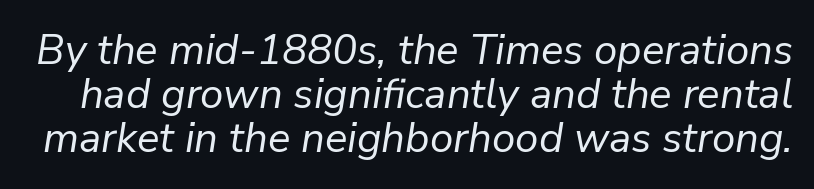
The image shows 42 px regular-weight type, italic (leaning right); set tight line spacing (1.05x), normal letter spacing, not underlined; low stroke contrast and a medium x-height.
